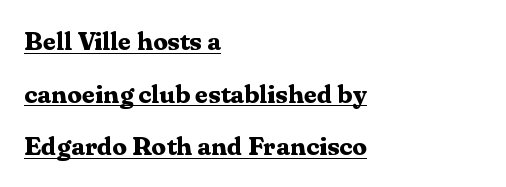
The image shows 26 px bold type, upright; set left-aligned, loose line spacing (2.02x), normal letter spacing, underlined.
